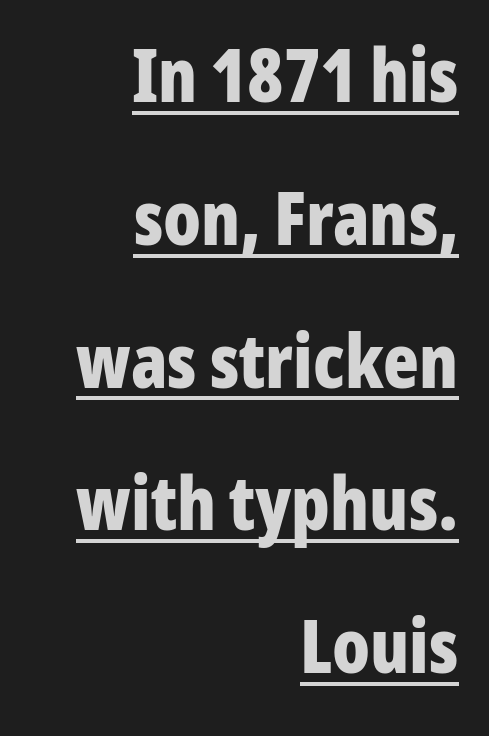
Q: Is the text bold? A: Yes.
Q: Is the text italic (slanted)? A: No, it is upright.
Q: Is the typeface a serif or a sans-serif typeface? A: Sans-serif.
Q: Is the text underlined? A: Yes.
Q: How is the paragraph aligned? A: Right-aligned.
Q: Is the spacing between letters normal or unusually wide? A: Normal.
Q: Is the spacing between lines tight, normal or loose? A: Loose.
Q: Width (condensed, normal, or wide)? A: Condensed.
Q: Stroke contrast? A: Low.
Q: x-height? A: Medium.
Q: Monospaced? A: No.
